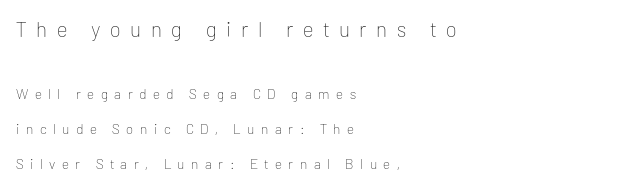
Q: Is the text bold? A: No.
Q: Is the text italic (slanted)? A: No, it is upright.
Q: Is the text underlined? A: No.
Q: How is the paragraph aligned? A: Left-aligned.
Q: Is the spacing between letters normal or unusually wide? A: Unusually wide.
Q: Is the spacing between lines tight, normal or loose? A: Loose.
Q: Which block of text is set in a larger size, the first (top) or the second (bottom)? A: The first (top) one.
